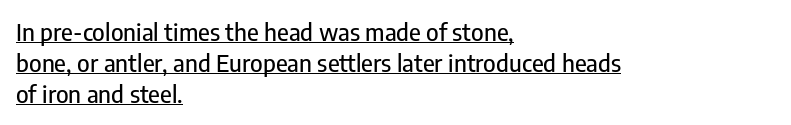
The image shows 24 px text type, upright; set left-aligned, normal line spacing (1.29x), normal letter spacing, underlined.
